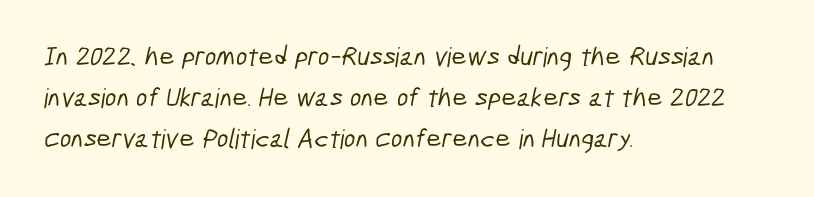
The paragraph has a hard left edge and a soft right edge. The leading is moderate, giving the passage an even texture. Has an underline been added? It has not. The line texture is even and compact thanks to regular tracking.
